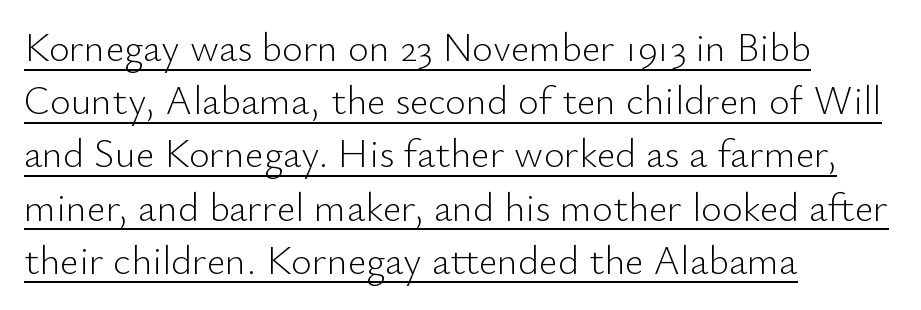
You can tell from the bare stems that sans-serif type was used. Each stroke keeps to a modest, everyday thickness or less. The face used here is rendered with its standard letterfit. Whoever set this chose a conventional vertical rhythm.
